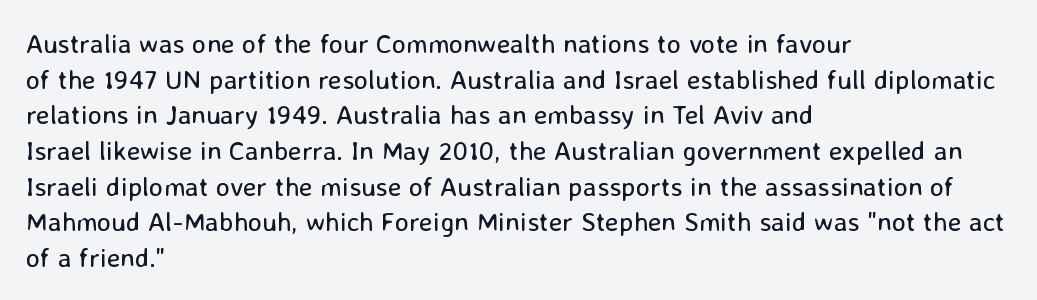
Notice how descenders clear the ascenders below comfortably — that's standard leading. Rule under the text: the space is simply empty. This rendering uses left alignment, leaving the right contour irregular. The type sits square on the baseline with zero lean. The font sits on the lighter half of the weight spectrum, regular included. The gaps between neighbouring characters are ordinary and unremarkable.
